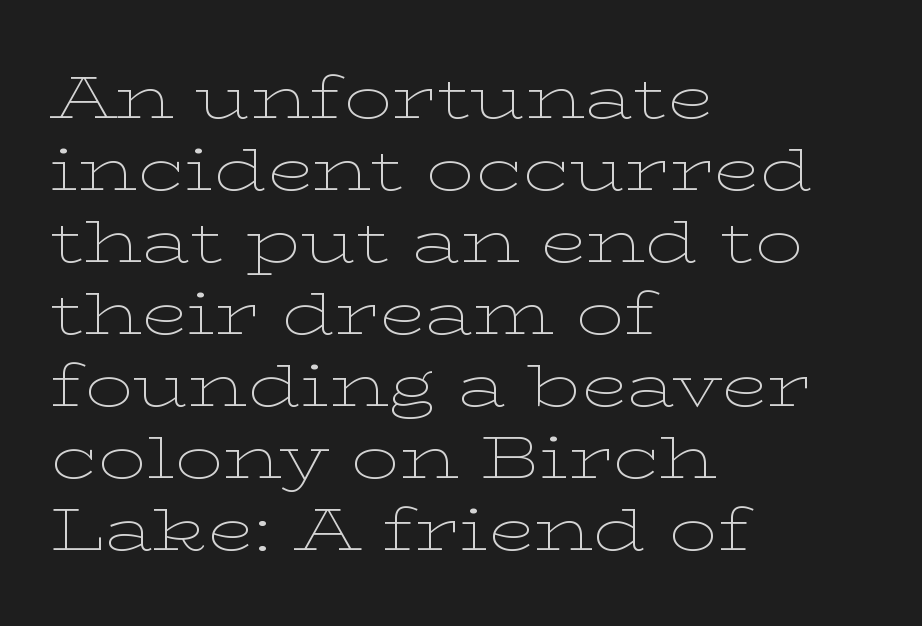
{"serif": "yes", "italic": "no", "bold": "no", "weight": "thin", "width": "wide", "stroke_contrast": "low", "x_height": "medium", "monospaced": "no", "underline": "no", "align": "left", "line_spacing_ratio": 1.2, "letter_spacing": "normal", "letter_spacing_em": 0.0, "glyph_px": 60}
